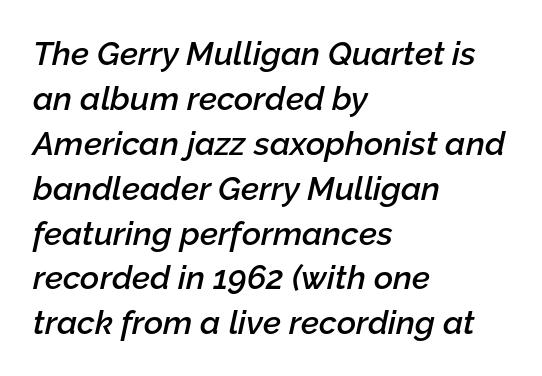
Q: Is the text bold? A: Semi-bold.
Q: Is the text italic (slanted)? A: Yes, it leans right by about 12 degrees.
Q: Is the text underlined? A: No.
Q: How is the paragraph aligned? A: Left-aligned.
Q: Is the spacing between letters normal or unusually wide? A: Normal.
Q: Is the spacing between lines tight, normal or loose? A: Normal.
Q: Width (condensed, normal, or wide)? A: Normal.
Q: Stroke contrast? A: Low.
Q: x-height? A: Medium.
Q: Monospaced? A: No.
